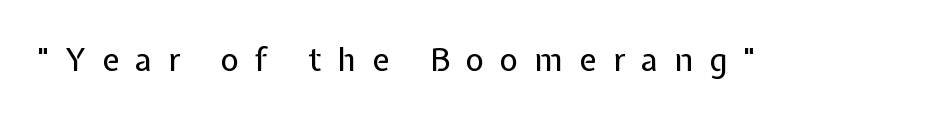
The image shows 32 px regular-weight sans-serif type, upright; set unusually wide letter spacing (+0.5 em), not underlined; low stroke contrast and a medium x-height.
